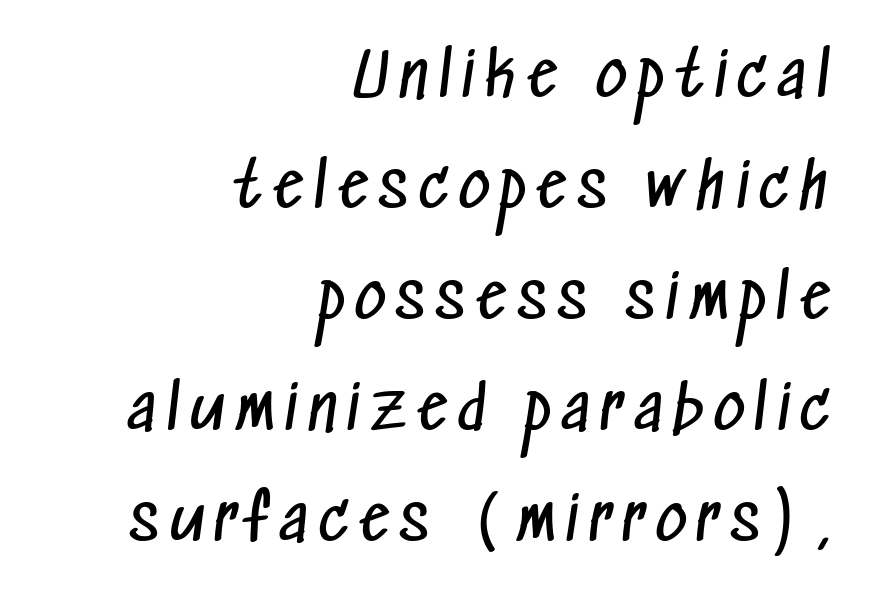
Q: Is the text bold? A: No.
Q: Is the typeface a serif or a sans-serif typeface? A: Sans-serif.
Q: Is the text underlined? A: No.
Q: How is the paragraph aligned? A: Right-aligned.
Q: Width (condensed, normal, or wide)? A: Condensed.
Q: Stroke contrast? A: Low.
Q: x-height? A: Medium.
Q: Monospaced? A: No.
